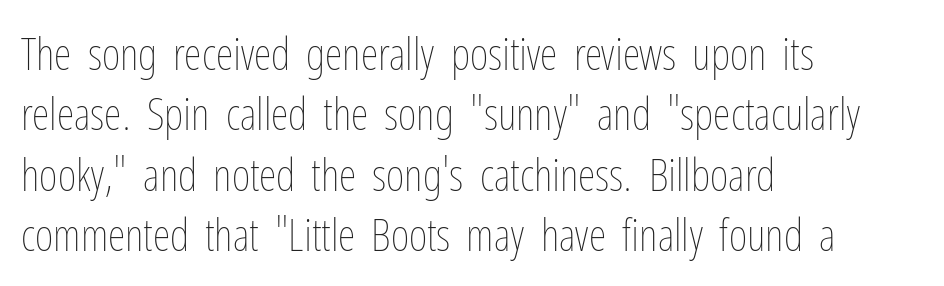
The image shows 45 px thin, condensed type, upright; set left-aligned, normal line spacing (1.34x), normal letter spacing, not underlined; low stroke contrast and a medium x-height.
